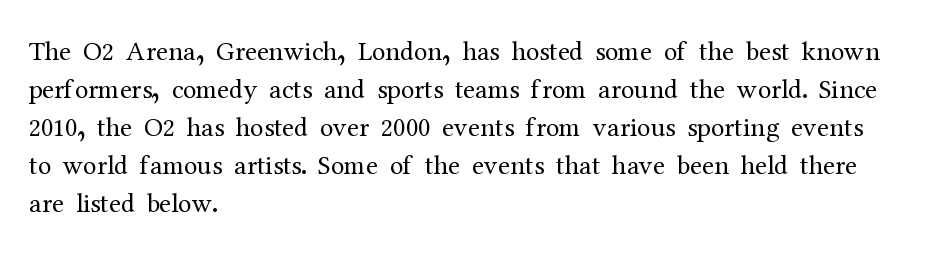
Q: Is the text bold? A: No.
Q: Is the text italic (slanted)? A: No, it is upright.
Q: Is the text underlined? A: No.
Q: How is the paragraph aligned? A: Left-aligned.
Q: Is the spacing between letters normal or unusually wide? A: Normal.
Q: Is the spacing between lines tight, normal or loose? A: Normal.
